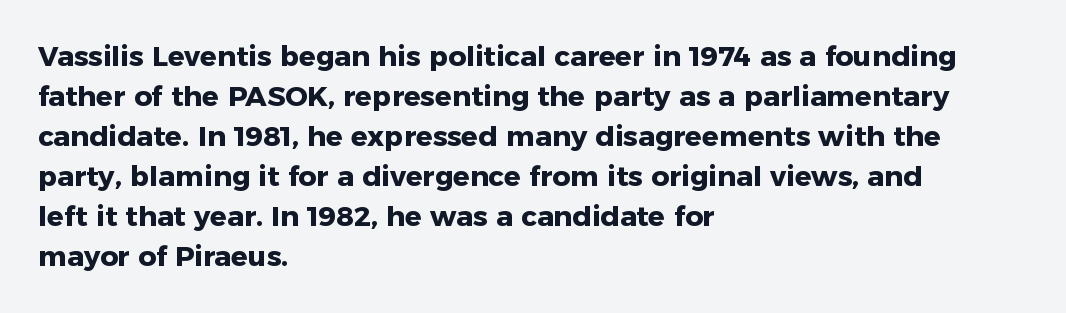
Vertical spacing — default. Regarding serifs, this sample does without them. The letterforms sit shoulder to shoulder at normal distance. Every letter is thick-stroked: bold, no question. In CSS terms this would be text-align: left. The space beneath each line is pristine and unruled.
